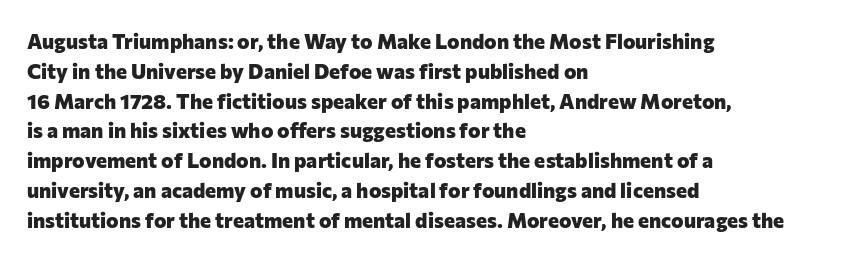
{"italic": "no", "bold": "yes", "underline": "no", "align": "left", "line_spacing": "normal", "line_spacing_ratio": 1.42, "letter_spacing": "normal", "letter_spacing_em": 0.0, "glyph_px": 21}
